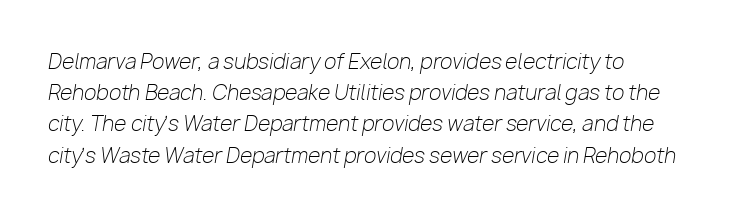
The image shows 20 px text type, italic (leaning right); set left-aligned, normal line spacing (1.56x), normal letter spacing, not underlined.
